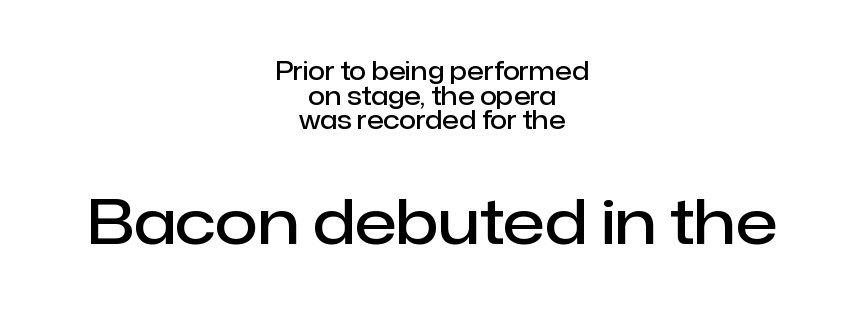
Glyph-to-glyph distance matches everyday printed text. A typesetter would call this proportional, since set widths differ per character. A bare baseline throughout the passage. The following chunk of copy outweighs the initial chunk in type size.
